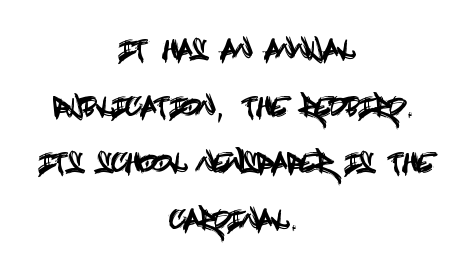
The letterforms sit shoulder to shoulder at normal distance. Airy leading. Horizontal alignment here is central, giving a formal, balanced look.
